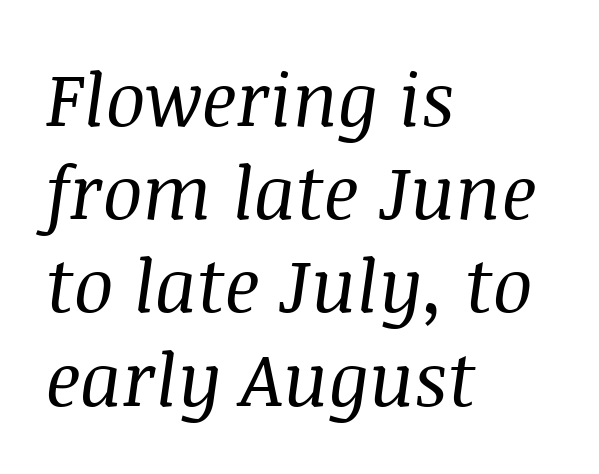
The rendering applies a slant to the glyphs. Vertical spacing — default. This rendering uses left alignment, leaving the right contour irregular. This is serif lettering, the kind often seen in printed books. Short note: letters normally spaced.
